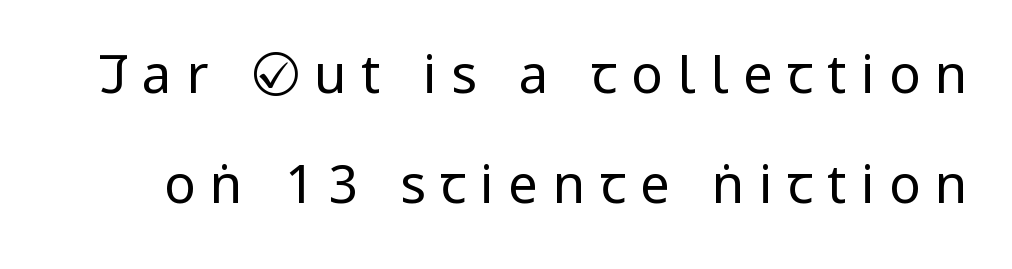
The image shows 53 px regular-weight, condensed sans-serif type, upright; set loose line spacing (2.07x), unusually wide letter spacing (+0.27 em), not underlined; low stroke contrast and a large x-height.
